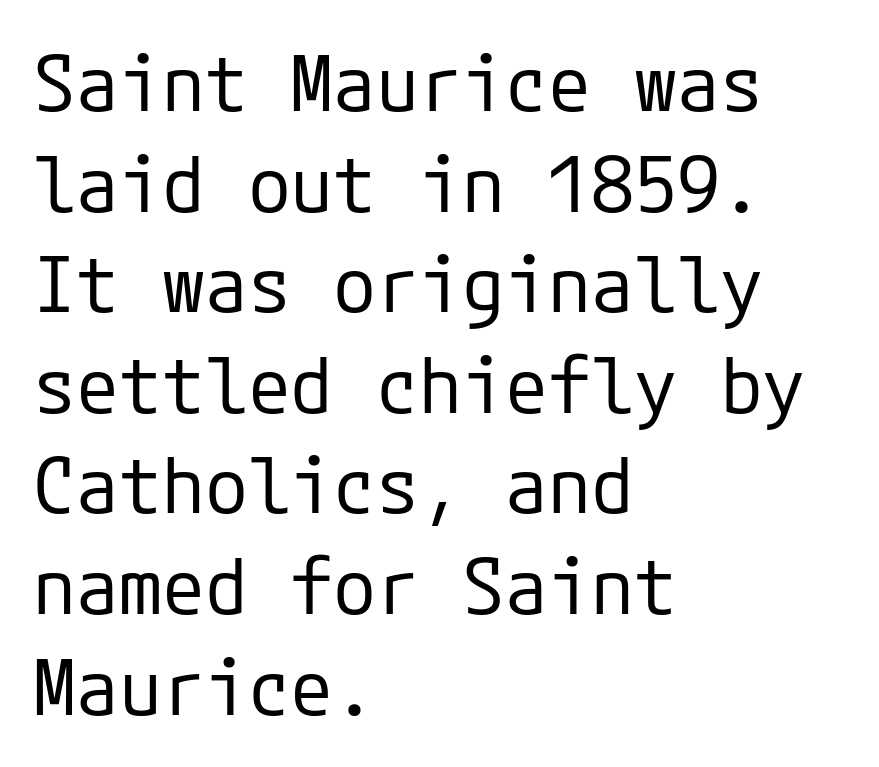
{"serif": "no", "italic": "no", "bold": "no", "weight": "regular", "width": "normal", "stroke_contrast": "low", "x_height": "medium", "underline": "no", "align": "left", "line_spacing": "normal", "line_spacing_ratio": 1.29, "letter_spacing": "normal", "letter_spacing_em": 0.0, "glyph_px": 78}
